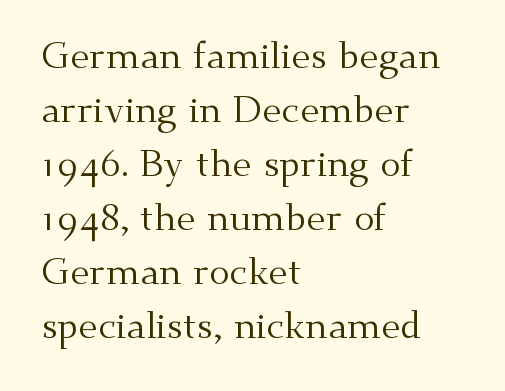
Between one letter and the next there's only the usual sliver of space. Typographically, this falls in the serif category. Notice how the stems are strictly vertical — no italics here. A clean baseline with only descenders dipping below it.
